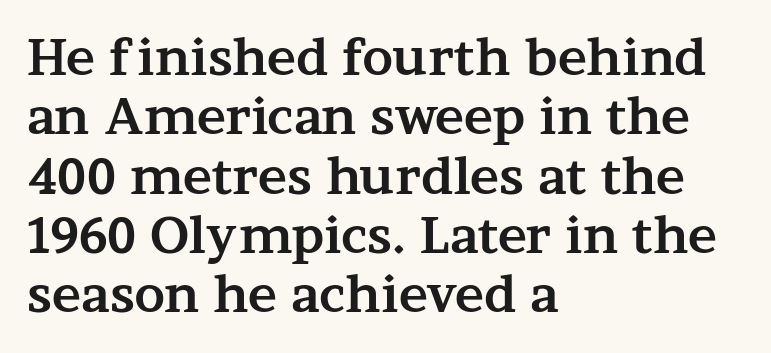
The image shows 49 px bold, wide serif type, upright; set left-aligned, line spacing 1.21x, normal letter spacing, not underlined; medium stroke contrast and a medium x-height.
